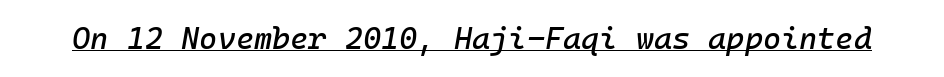
Q: Is the text italic (slanted)? A: Yes, it leans right by about 10 degrees.
Q: Is the text underlined? A: Yes.
Q: Is the spacing between letters normal or unusually wide? A: Normal.
Q: Width (condensed, normal, or wide)? A: Normal.
Q: Stroke contrast? A: Low.
Q: x-height? A: Medium.
